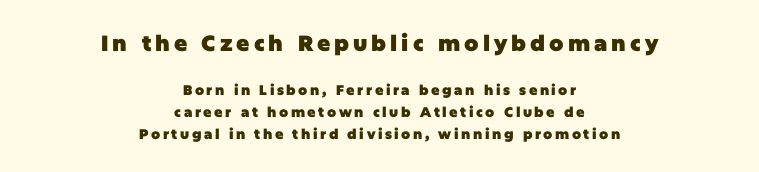
{"italic": "no", "bold": "yes", "underline": "no", "align": "center", "line_spacing": "normal", "line_spacing_ratio": 1.56, "larger_block": "first", "size_ratio": 1.57, "glyph_px": 22}
